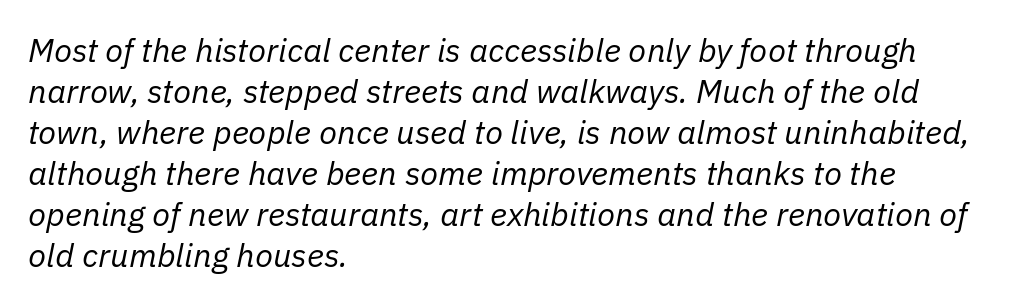
Q: Is the text bold? A: No.
Q: Is the text italic (slanted)? A: Yes, it leans right by about 11 degrees.
Q: Is the text underlined? A: No.
Q: How is the paragraph aligned? A: Left-aligned.
Q: Is the spacing between letters normal or unusually wide? A: Normal.
Q: Width (condensed, normal, or wide)? A: Normal.
Q: Stroke contrast? A: Low.
Q: x-height? A: Medium.
Q: Monospaced? A: No.
